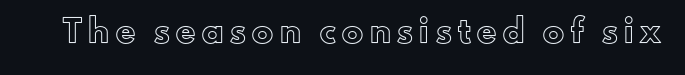
Q: Is the text italic (slanted)? A: No, it is upright.
Q: Is the text underlined? A: No.
Q: Is the spacing between letters normal or unusually wide? A: Unusually wide.
